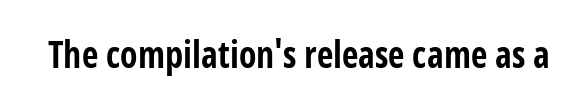
This rendering leaves character spacing at its baseline value. No word sits above an underline. Ordinary non-slanted type is in use. A typesetter would call this proportional, since set widths differ per character. Thick stems and heavy bowls — unmistakably bold.
